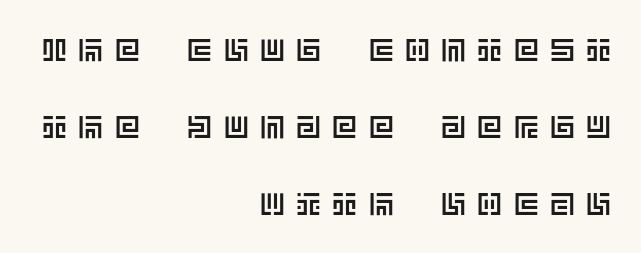
Q: Is the text italic (slanted)? A: No, it is upright.
Q: Is the text underlined? A: No.
Q: How is the paragraph aligned? A: Right-aligned.
Q: Is the spacing between letters normal or unusually wide? A: Unusually wide.
Q: Is the spacing between lines tight, normal or loose? A: Loose.
Q: Width (condensed, normal, or wide)? A: Normal.
Q: x-height? A: Large.
